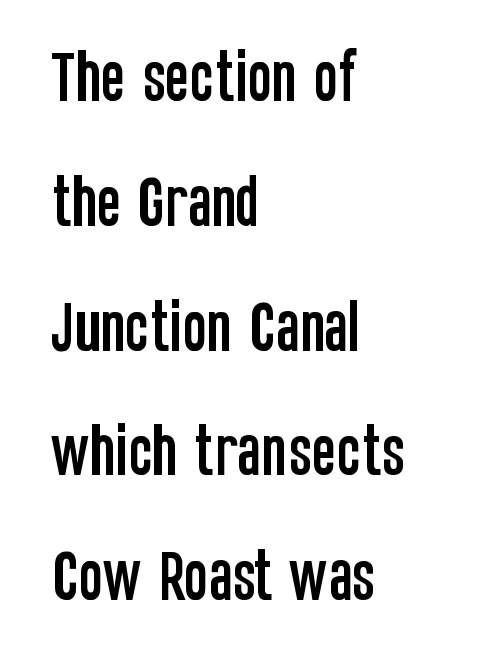
The image shows 57 px condensed sans-serif type, upright; set left-aligned, loose line spacing (2.19x), normal letter spacing, not underlined; low stroke contrast and a large x-height.
